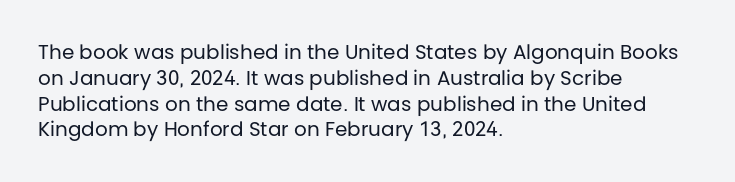
{"italic": "no", "bold": "no", "underline": "no", "align": "left", "line_spacing": "normal", "line_spacing_ratio": 1.29, "letter_spacing": "normal", "letter_spacing_em": 0.0, "glyph_px": 20}
